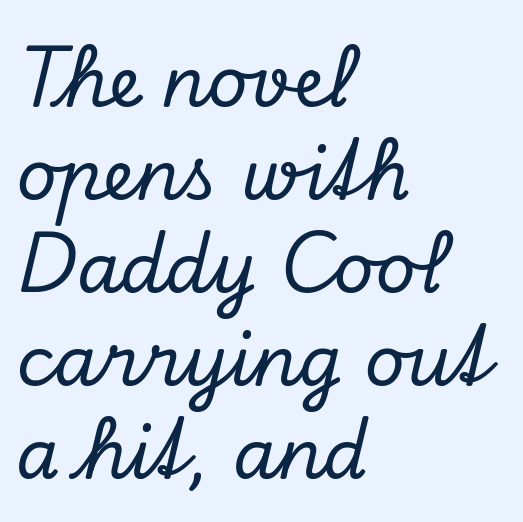
Leftover space on each line is placed entirely after the last word. The letters carry serifs — small finishing strokes at the ends of their stems. Rule under the text: the space is simply empty. You could call the tracking neutral — neither tight nor loose. Does the lettering tilt? It does — this is italic.
